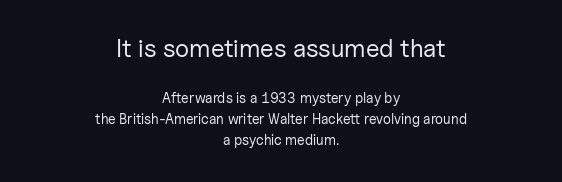
Q: Is the text bold? A: No.
Q: Is the text italic (slanted)? A: No, it is upright.
Q: Is the text underlined? A: No.
Q: How is the paragraph aligned? A: Centered.
Q: Is the spacing between letters normal or unusually wide? A: Normal.
Q: Is the spacing between lines tight, normal or loose? A: Normal.
Q: Which block of text is set in a larger size, the first (top) or the second (bottom)? A: The first (top) one.
